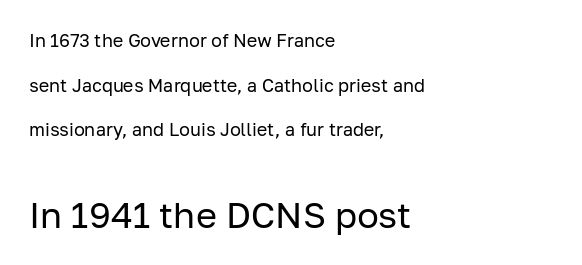
The block of text is sparse from top to bottom, with ample space between rows. A clean baseline with only descenders dipping below it. The face used here is proportionally spaced, like ordinary book or web type. The composition opens small and finishes big. Letter spacing: default. Unlike italic type, these characters show no tilt at all.
